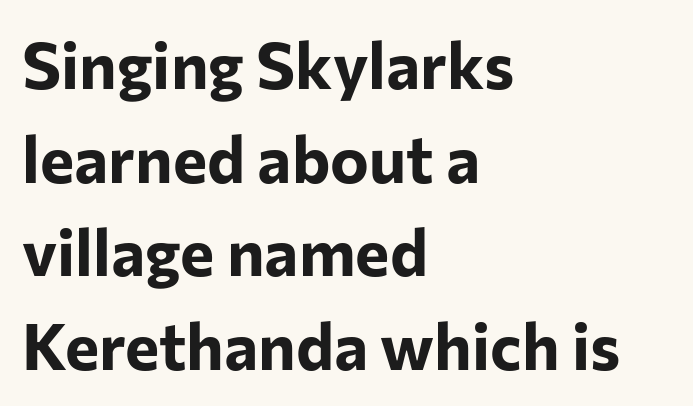
Q: Is the text bold? A: Yes.
Q: Is the text italic (slanted)? A: No, it is upright.
Q: Is the typeface a serif or a sans-serif typeface? A: Sans-serif.
Q: Is the text underlined? A: No.
Q: How is the paragraph aligned? A: Left-aligned.
Q: Is the spacing between letters normal or unusually wide? A: Normal.
Q: Is the spacing between lines tight, normal or loose? A: Normal.
Q: Width (condensed, normal, or wide)? A: Normal.
Q: Stroke contrast? A: Low.
Q: x-height? A: Medium.
Q: Monospaced? A: No.
